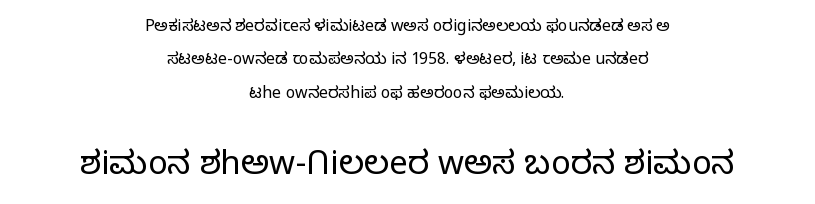
{"serif": "no", "italic": "no", "bold": "no", "weight": "light", "width": "normal", "stroke_contrast": "low", "x_height": "medium", "monospaced": "no", "underline": "no", "align": "center", "line_spacing": "loose", "line_spacing_ratio": 2.09, "letter_spacing": "normal", "letter_spacing_em": 0.0, "larger_block": "second", "size_ratio": 2.06, "glyph_px": 33}
